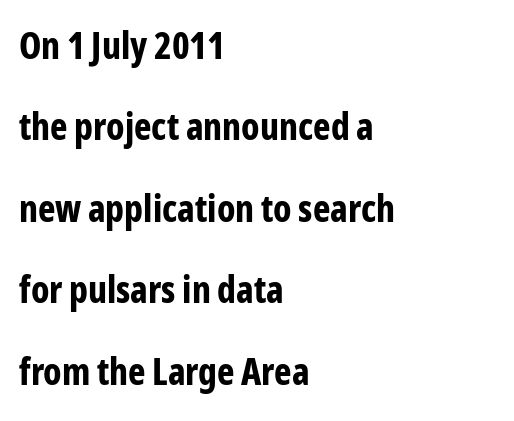
The image shows 37 px bold, condensed sans-serif type, upright; set left-aligned, loose line spacing (2.2x), normal letter spacing, not underlined; low stroke contrast and a medium x-height.
